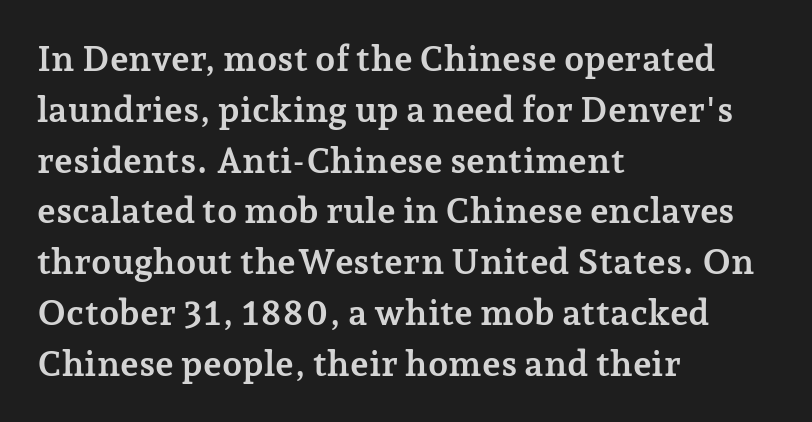
Examine the stroke ends and you'll spot serifs. The face used here is proportionally spaced, like ordinary book or web type. Vertical spacing — default. All the whitespace from short lines collects on the right.
